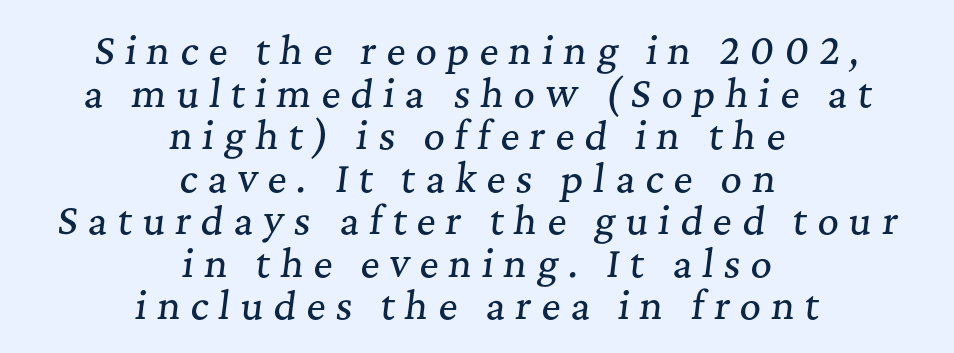
Q: Is the text italic (slanted)? A: Yes, it leans right by about 7 degrees.
Q: Is the typeface a serif or a sans-serif typeface? A: Serif.
Q: Is the text underlined? A: No.
Q: How is the paragraph aligned? A: Centered.
Q: Is the spacing between letters normal or unusually wide? A: Unusually wide.
Q: Is the spacing between lines tight, normal or loose? A: Tight.
Q: Width (condensed, normal, or wide)? A: Normal.
Q: Stroke contrast? A: Medium.
Q: x-height? A: Medium.
Q: Monospaced? A: No.
